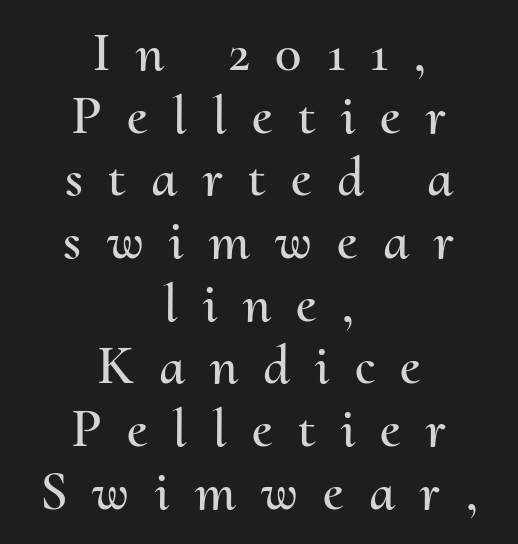
Where is the straight margin? There isn't one; the lines are centered. Descenders hang freely into open space. Regarding leading, the lines here are crowded together. Varying glyph widths throughout — classic text-font behaviour. Tall strokes in this sample are plumb rather than angled. This sample uses expanded letter spacing, leaving extra air between glyphs.
